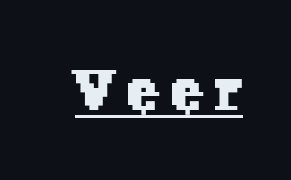
Underline: present. This sample uses expanded letter spacing, leaving extra air between glyphs. A serif font was chosen for this passage. Proportional: the letters do not fall into vertical columns.
